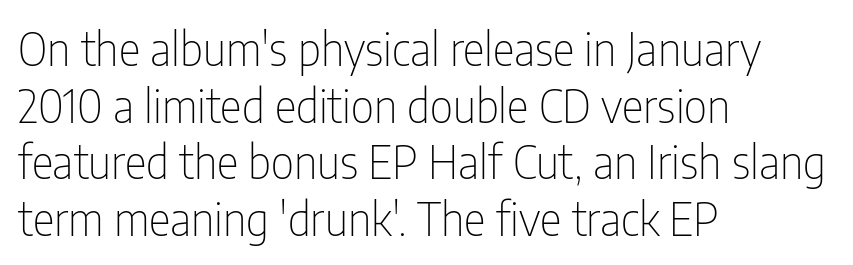
The image shows 46 px thin, condensed sans-serif type, upright; set left-aligned, line spacing 1.23x, normal letter spacing, not underlined; low stroke contrast and a medium x-height.
